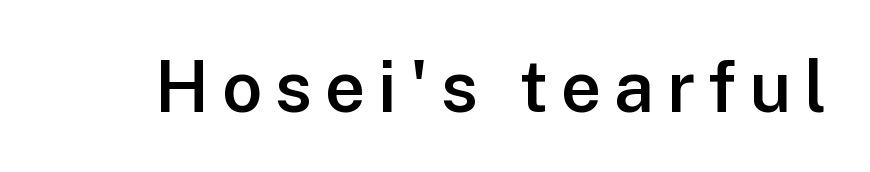
Proportional: the letters do not fall into vertical columns. Each row of text sits above clean, open space. The glyphs in this specimen are sans serif. Every letter is mildly thick-stroked: semibold rather than bold. The typography opts for an upright posture over an oblique one.
